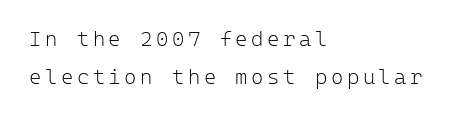
Q: Is the text bold? A: No.
Q: Is the text italic (slanted)? A: No, it is upright.
Q: Is the text underlined? A: No.
Q: How is the paragraph aligned? A: Left-aligned.
